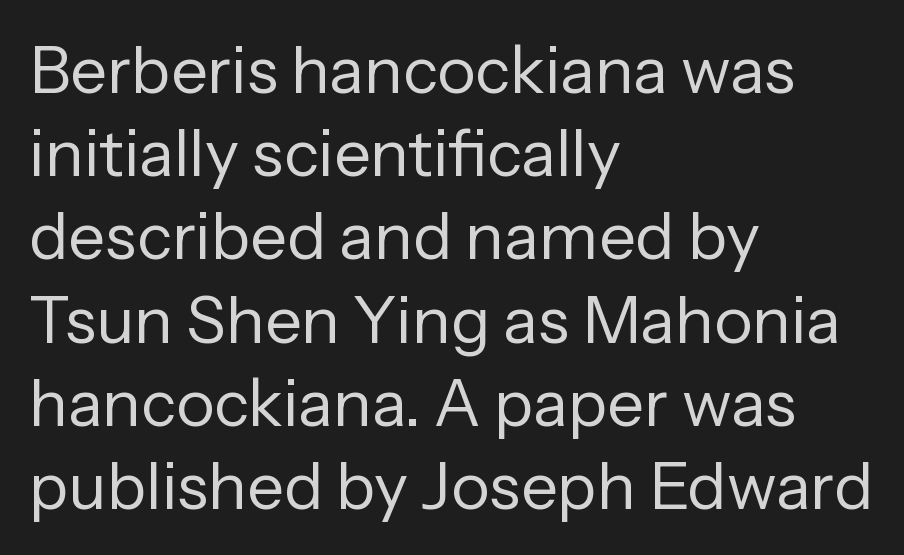
The image shows 65 px regular-weight sans-serif type, upright; set left-aligned, normal line spacing (1.28x), normal letter spacing, not underlined; low stroke contrast and a medium x-height.
